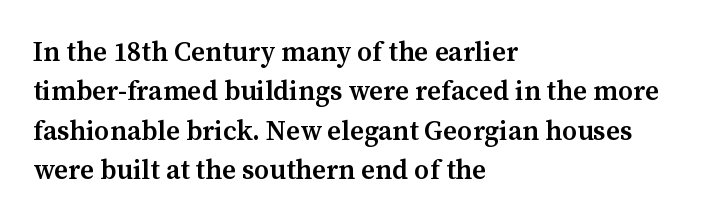
{"italic": "no", "bold": "semi", "underline": "no", "align": "left", "line_spacing": "normal", "line_spacing_ratio": 1.46, "letter_spacing": "normal", "letter_spacing_em": 0.0, "glyph_px": 27}
